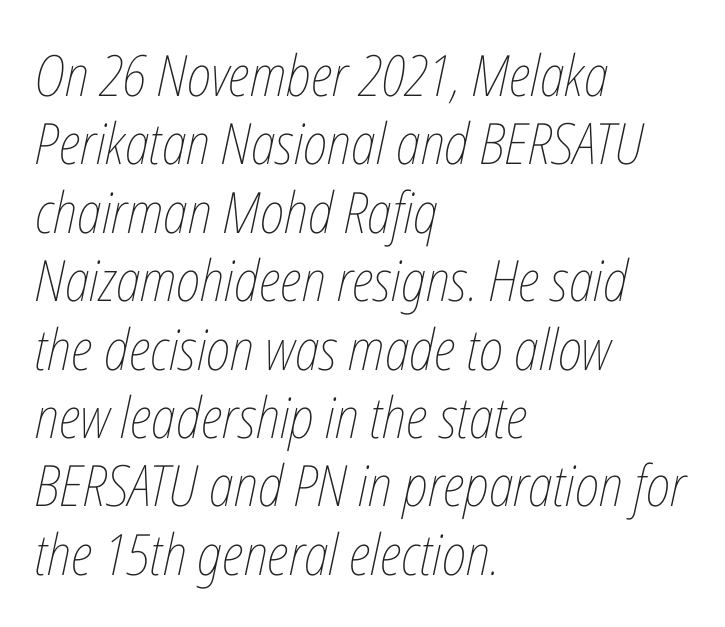
Compared with a centered layout, this one pins lines to the left instead. Do the characters align in a grid? No, the font is proportional. Is the stroke heavy? The answer is a plain regular-or-lighter. It's the slanting kind of type.
